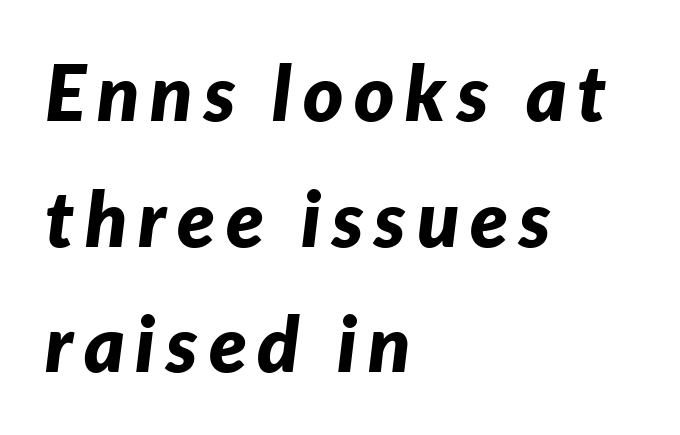
{"italic": "yes", "lean": "right", "slant_degrees": 7, "bold": "yes", "weight": "bold", "width": "normal", "stroke_contrast": "low", "x_height": "medium", "monospaced": "no", "underline": "no", "align": "left", "line_spacing": "normal", "line_spacing_ratio": 1.63, "glyph_px": 77}
